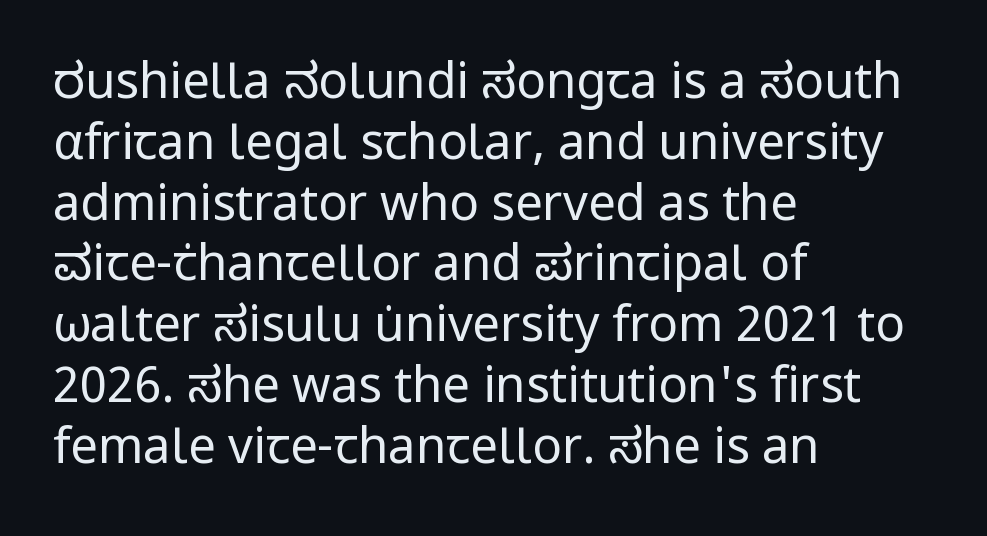
Character widths vary here, with narrow letters taking less room than wide ones. The type family on display is of the sans-serif kind. Each stroke keeps to a modest, everyday thickness or less. Visually the block forms a straight wall on the left and a jagged coastline on the right.
